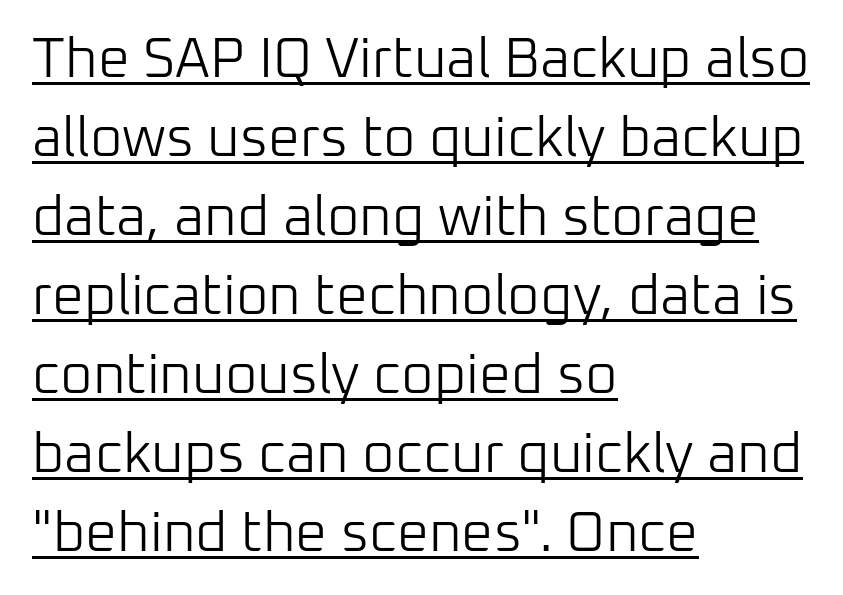
The letters advance in unequal steps, a hallmark of proportional type. One-word summary of the alignment: left. Stems and bowls with no extra thickness — not bold. Observe the absence of serifs on each vertical stroke in this sample.
